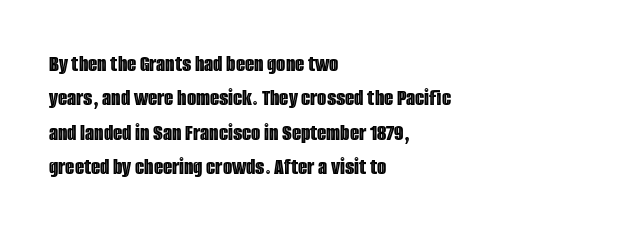
{"italic": "no", "underline": "no", "align": "left", "line_spacing": "normal", "line_spacing_ratio": 1.43, "letter_spacing": "normal", "letter_spacing_em": 0.0, "glyph_px": 24}
